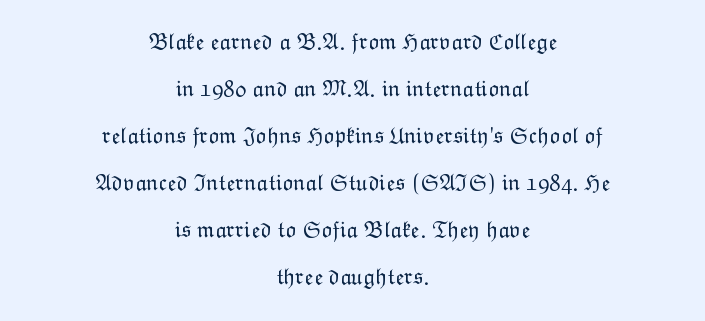
The foot of each line stays bare and open. This is the regular roman posture of the typeface. This sample uses plain, unmodified letter spacing. Caption: multi-line text, centered on the measure.
